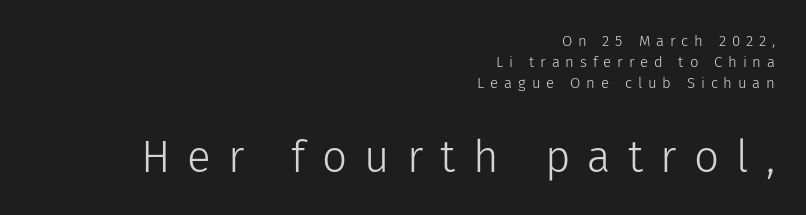
The image shows 44 px light sans-serif type, upright; set right-aligned, normal line spacing (1.41x), unusually wide letter spacing (+0.39 em), not underlined; the second (bottom) block is 2.93x larger; low stroke contrast and a medium x-height.
